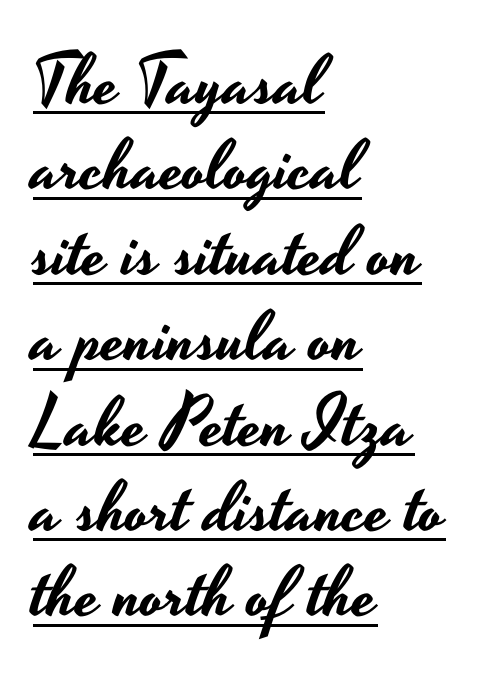
Q: Is the text italic (slanted)? A: Yes.
Q: Is the typeface a serif or a sans-serif typeface? A: Sans-serif.
Q: Is the text underlined? A: Yes.
Q: How is the paragraph aligned? A: Left-aligned.
Q: Is the spacing between letters normal or unusually wide? A: Normal.
Q: Width (condensed, normal, or wide)? A: Wide.
Q: Stroke contrast? A: Low.
Q: x-height? A: Small.
Q: Monospaced? A: No.
